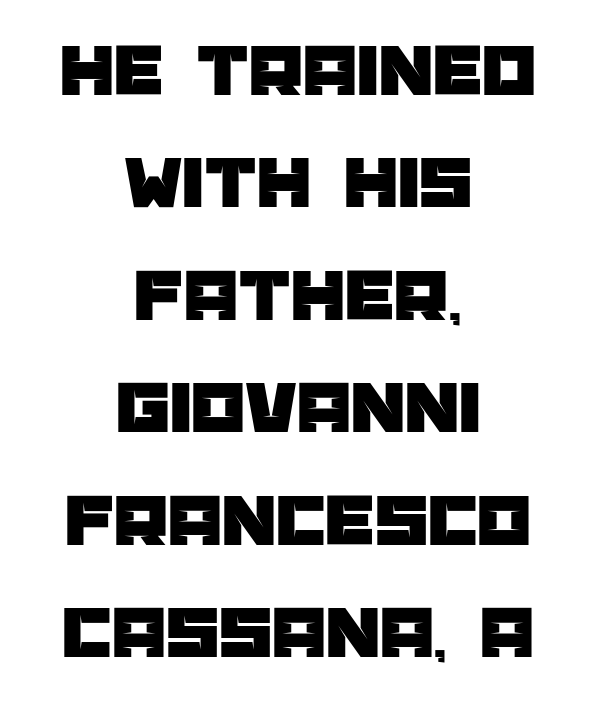
{"serif": "no", "italic": "no", "width": "normal", "stroke_contrast": "low", "x_height": "large", "monospaced": "no", "underline": "no", "align": "center", "line_spacing": "normal", "line_spacing_ratio": 1.46, "letter_spacing": "normal", "letter_spacing_em": 0.0, "glyph_px": 77}
